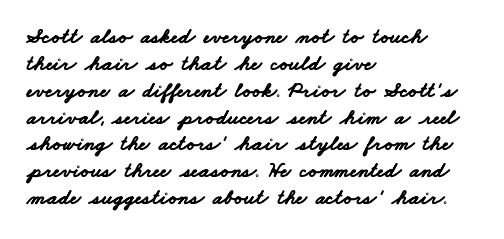
{"bold": "yes", "underline": "no", "align": "left", "line_spacing_ratio": 1.22, "letter_spacing": "normal", "letter_spacing_em": 0.0, "glyph_px": 22}
